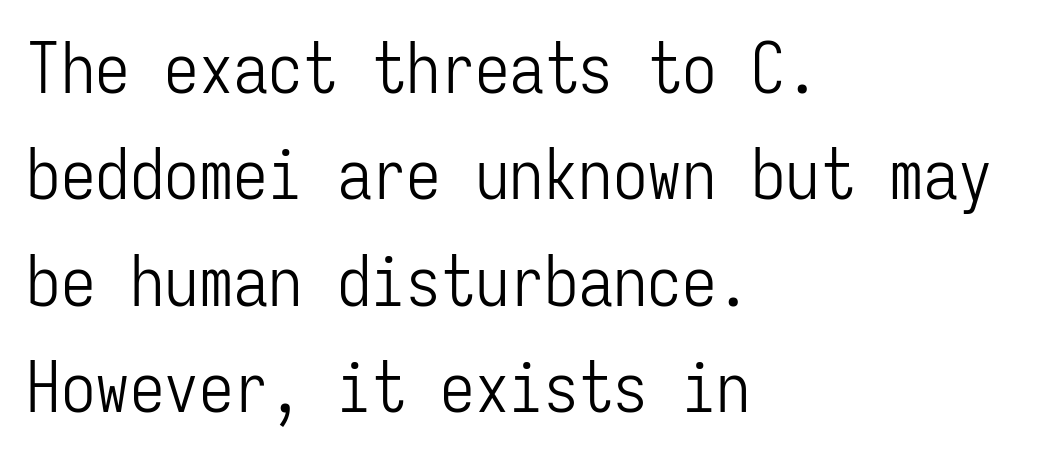
Caption: multi-line text, flush left, ragged right. Honestly, the letter spacing is just normal — you wouldn't notice it. The letters carry no serifs — their stems end cleanly without finishing strokes. Decoration check: the copy has no underline. Normally led — the rows are evenly, conventionally spaced.
